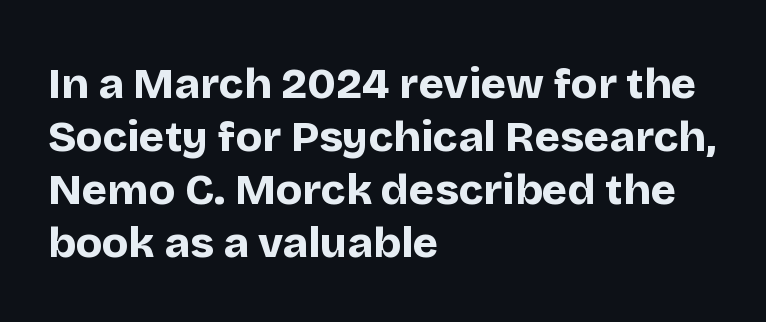
Ordinary non-slanted type is in use. Caption: bold face, heavy strokes. Is the block centered? No — it sits flush against the left margin. Stroke terminals: plain, sans-serif. Tracking here is standard; glyphs follow each other at the usual distance.
